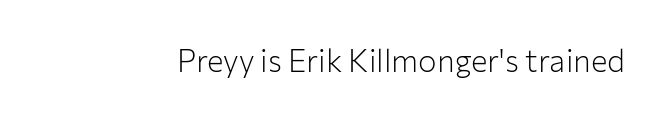
The image shows 31 px light sans-serif type, upright; set normal letter spacing, not underlined; low stroke contrast and a medium x-height.
